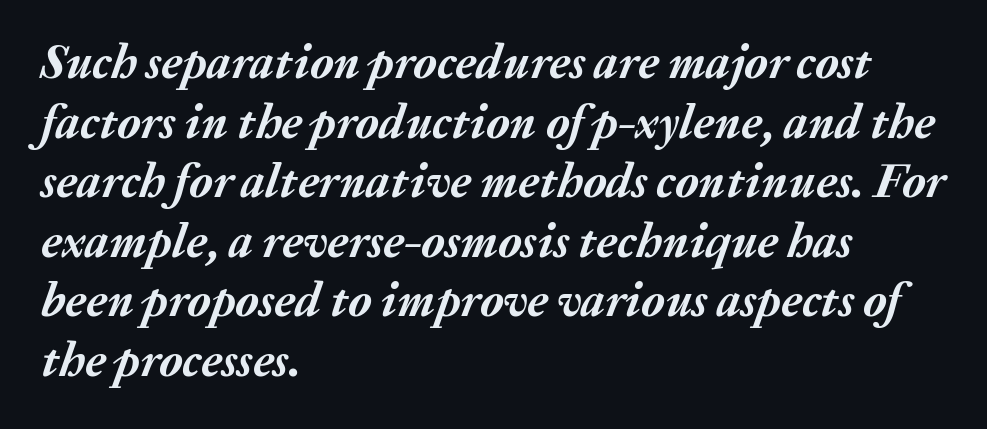
The image shows 48 px semibold type, italic (leaning right); set left-aligned, line spacing 1.24x, normal letter spacing, not underlined; medium stroke contrast and a medium x-height.
